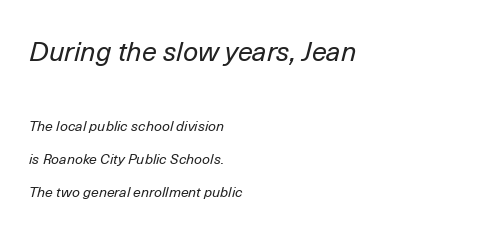
{"italic": "yes", "lean": "right", "slant_degrees": 14, "bold": "no", "underline": "no", "align": "left", "line_spacing": "loose", "line_spacing_ratio": 2.35, "letter_spacing": "normal", "letter_spacing_em": 0.0, "larger_block": "first", "size_ratio": 1.93, "glyph_px": 27}
